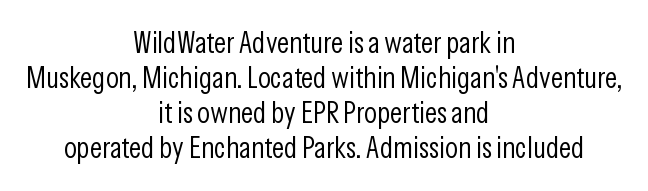
The image shows 30 px light, condensed sans-serif type, upright; set centered, line spacing 1.17x, normal letter spacing, not underlined; low stroke contrast and a medium x-height.
